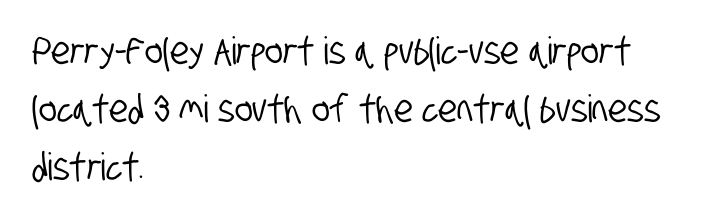
Q: Is the typeface a serif or a sans-serif typeface? A: Sans-serif.
Q: Is the text underlined? A: No.
Q: How is the paragraph aligned? A: Left-aligned.
Q: Is the spacing between letters normal or unusually wide? A: Normal.
Q: Is the spacing between lines tight, normal or loose? A: Normal.
Q: Width (condensed, normal, or wide)? A: Condensed.
Q: Stroke contrast? A: Low.
Q: x-height? A: Large.
Q: Monospaced? A: No.
